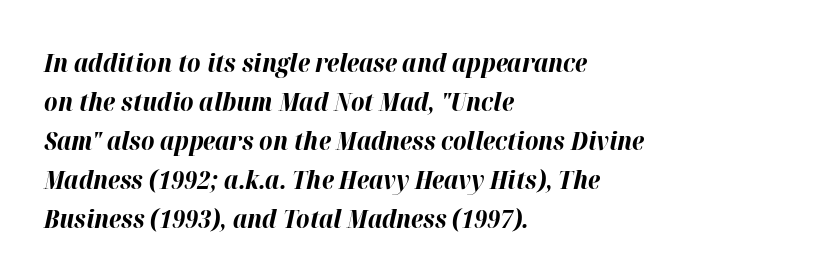
{"italic": "yes", "lean": "right", "slant_degrees": 12, "bold": "yes", "underline": "no", "align": "left", "line_spacing": "normal", "line_spacing_ratio": 1.5, "letter_spacing": "normal", "letter_spacing_em": 0.0, "glyph_px": 26}
